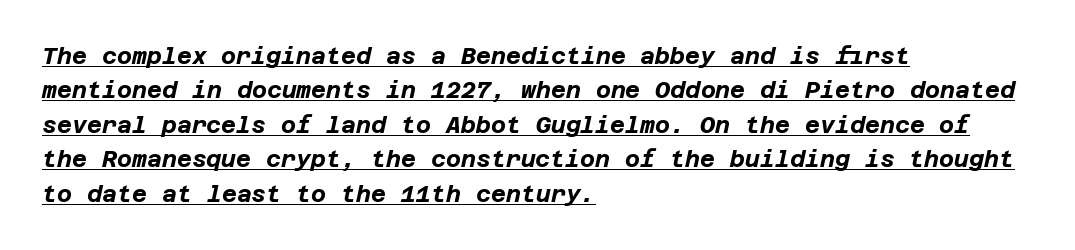
Q: Is the text bold? A: Yes.
Q: Is the text italic (slanted)? A: Yes, it leans right by about 12 degrees.
Q: Is the text underlined? A: Yes.
Q: How is the paragraph aligned? A: Left-aligned.
Q: Is the spacing between letters normal or unusually wide? A: Normal.
Q: Is the spacing between lines tight, normal or loose? A: Normal.
